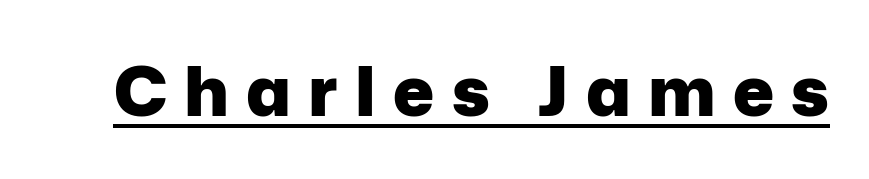
Q: Is the text bold? A: Yes.
Q: Is the text italic (slanted)? A: No, it is upright.
Q: Is the typeface a serif or a sans-serif typeface? A: Sans-serif.
Q: Is the text underlined? A: Yes.
Q: Is the spacing between letters normal or unusually wide? A: Unusually wide.
Q: Width (condensed, normal, or wide)? A: Normal.
Q: Stroke contrast? A: Low.
Q: x-height? A: Medium.
Q: Monospaced? A: No.
